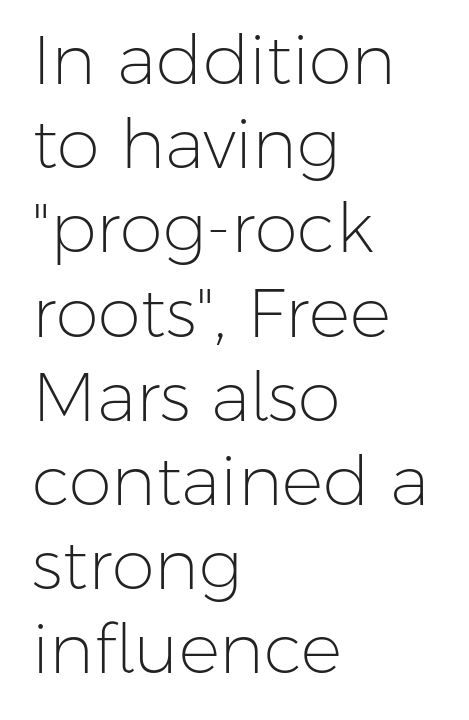
{"serif": "no", "italic": "no", "bold": "no", "weight": "light", "width": "normal", "stroke_contrast": "low", "x_height": "medium", "monospaced": "no", "underline": "no", "align": "left", "line_spacing_ratio": 1.22, "letter_spacing": "normal", "letter_spacing_em": 0.0, "glyph_px": 69}
